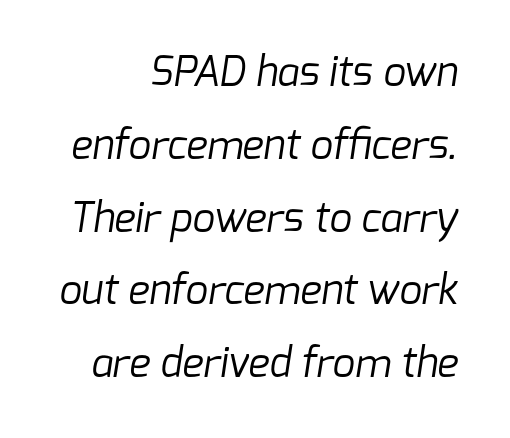
The image shows 40 px regular-weight sans-serif type; set right-aligned, line spacing 1.82x, normal letter spacing, not underlined; low stroke contrast and a medium x-height.
